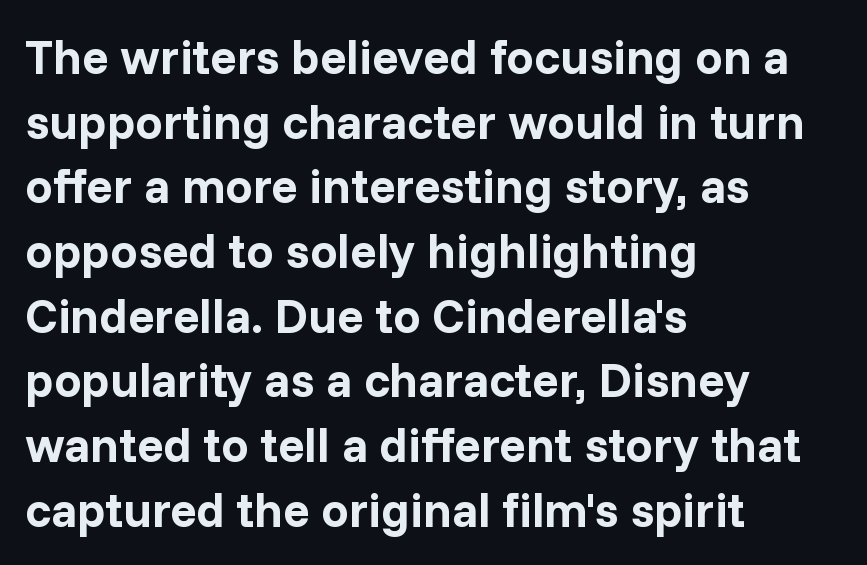
{"serif": "no", "italic": "no", "bold": "yes", "weight": "bold", "width": "normal", "stroke_contrast": "low", "x_height": "medium", "monospaced": "no", "underline": "no", "align": "left", "line_spacing": "normal", "line_spacing_ratio": 1.32, "letter_spacing": "normal", "letter_spacing_em": 0.0, "glyph_px": 49}
